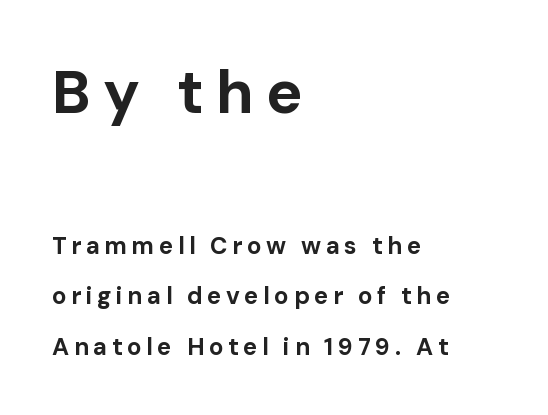
The image shows 61 px bold sans-serif type, upright; set left-aligned, loose line spacing (2.11x), not underlined; the first (top) block is 2.54x larger; low stroke contrast and a medium x-height.
